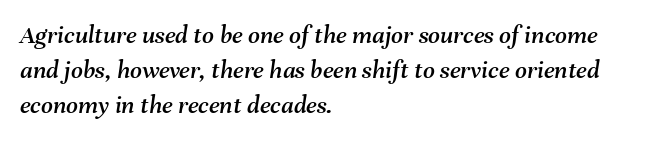
The image shows 26 px text type, italic (leaning right); set left-aligned, normal line spacing (1.35x), normal letter spacing, not underlined.
